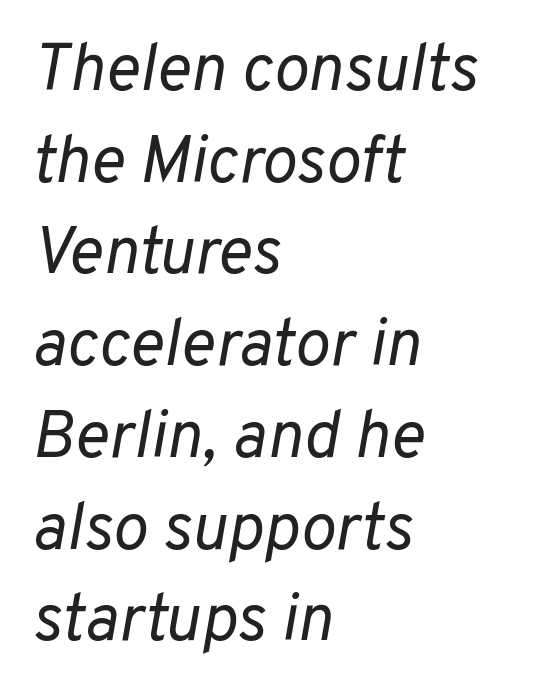
Q: Is the text bold? A: No.
Q: Is the text italic (slanted)? A: Yes, it leans right by about 10 degrees.
Q: Is the text underlined? A: No.
Q: How is the paragraph aligned? A: Left-aligned.
Q: Is the spacing between letters normal or unusually wide? A: Normal.
Q: Is the spacing between lines tight, normal or loose? A: Normal.
Q: Width (condensed, normal, or wide)? A: Normal.
Q: Stroke contrast? A: Low.
Q: x-height? A: Medium.
Q: Monospaced? A: No.
